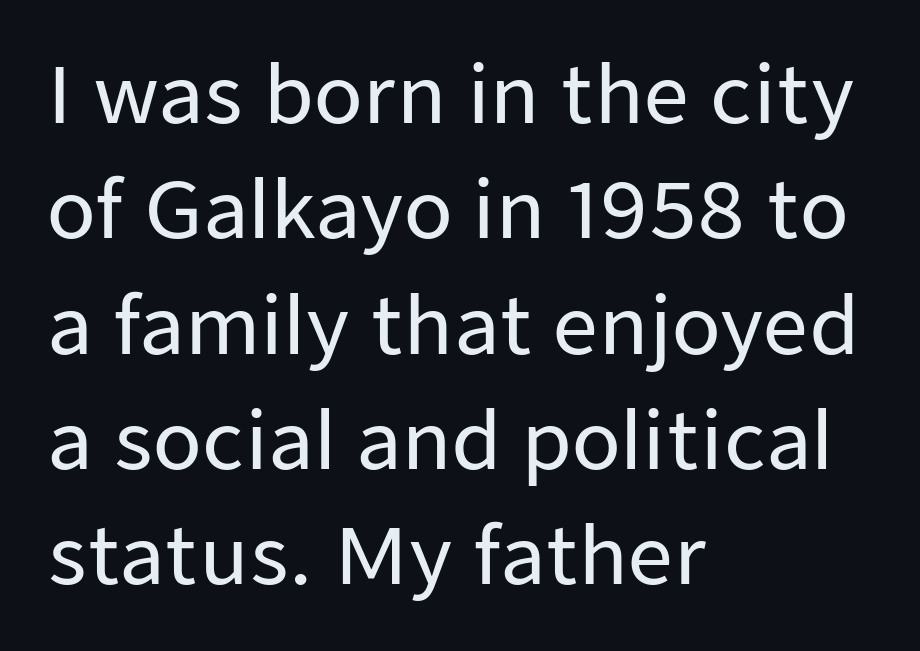
Leftover space on each line is placed entirely after the last word. Do the letters lean? They stand straight. Nobody drew a line under any word here. This sample has the flowing, uneven cadence of proportional lettering.
